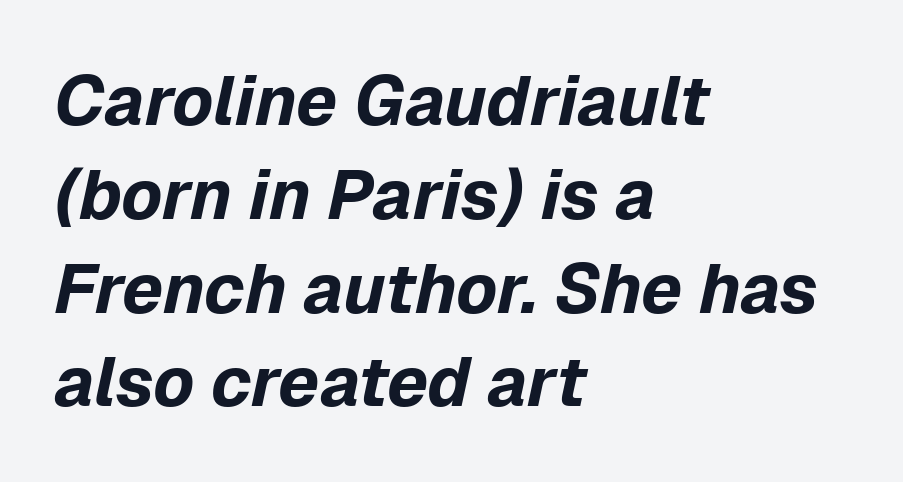
The image shows 70 px bold type, italic (leaning right); set left-aligned, normal line spacing (1.34x), normal letter spacing, not underlined; low stroke contrast and a medium x-height.
